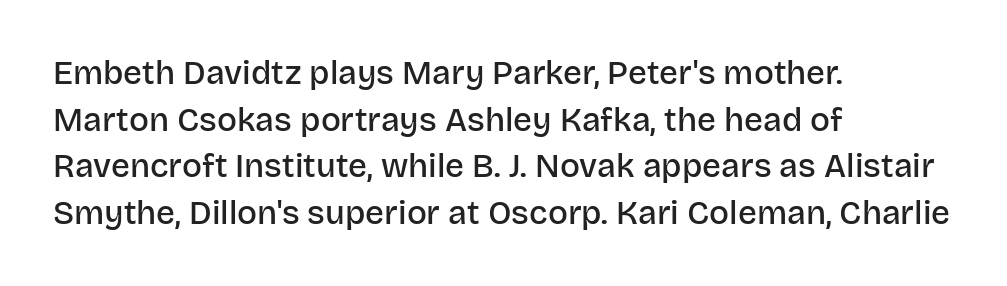
Q: Is the text bold? A: Semi-bold.
Q: Is the text italic (slanted)? A: No, it is upright.
Q: Is the typeface a serif or a sans-serif typeface? A: Sans-serif.
Q: Is the text underlined? A: No.
Q: How is the paragraph aligned? A: Left-aligned.
Q: Is the spacing between letters normal or unusually wide? A: Normal.
Q: Is the spacing between lines tight, normal or loose? A: Normal.
Q: Width (condensed, normal, or wide)? A: Normal.
Q: Stroke contrast? A: Low.
Q: x-height? A: Large.
Q: Monospaced? A: No.
